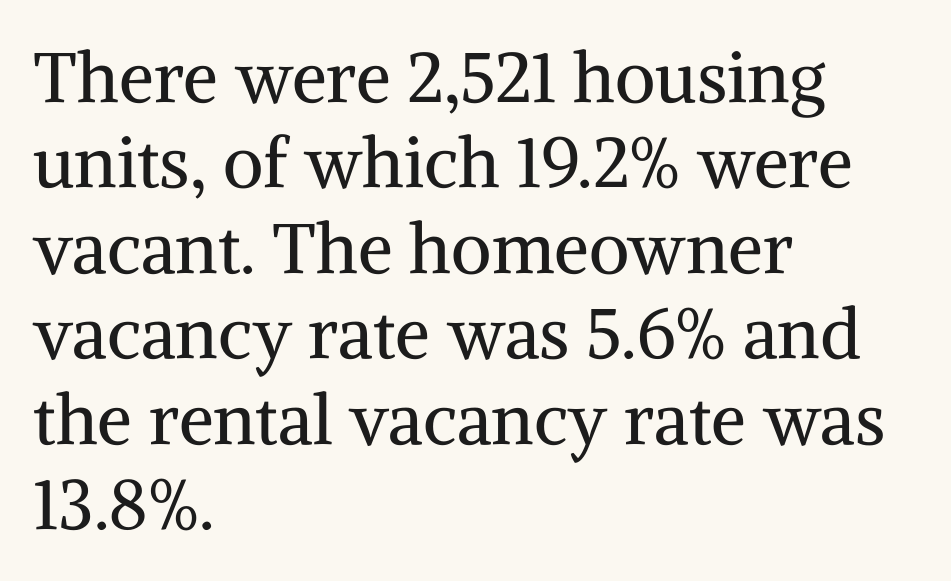
Q: Is the text bold? A: No.
Q: Is the text italic (slanted)? A: No, it is upright.
Q: Is the typeface a serif or a sans-serif typeface? A: Serif.
Q: Is the text underlined? A: No.
Q: How is the paragraph aligned? A: Left-aligned.
Q: Is the spacing between letters normal or unusually wide? A: Normal.
Q: Width (condensed, normal, or wide)? A: Normal.
Q: Stroke contrast? A: Medium.
Q: x-height? A: Medium.
Q: Monospaced? A: No.
